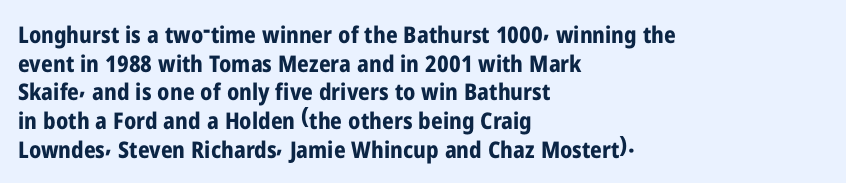
{"italic": "no", "bold": "yes", "underline": "no", "align": "left", "line_spacing": "normal", "line_spacing_ratio": 1.25, "letter_spacing": "normal", "letter_spacing_em": 0.0, "glyph_px": 23}
